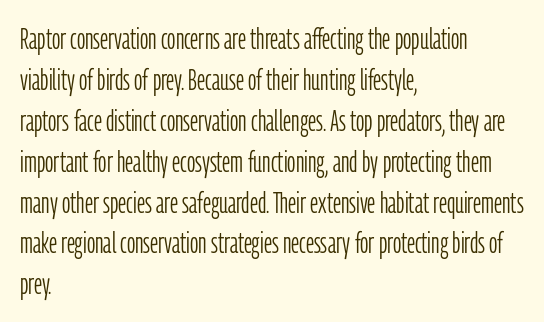
Q: Is the text bold? A: No.
Q: Is the text italic (slanted)? A: No, it is upright.
Q: Is the typeface a serif or a sans-serif typeface? A: Sans-serif.
Q: Is the text underlined? A: No.
Q: How is the paragraph aligned? A: Left-aligned.
Q: Is the spacing between letters normal or unusually wide? A: Normal.
Q: Is the spacing between lines tight, normal or loose? A: Normal.
Q: Width (condensed, normal, or wide)? A: Condensed.
Q: Stroke contrast? A: Low.
Q: x-height? A: Medium.
Q: Monospaced? A: No.
